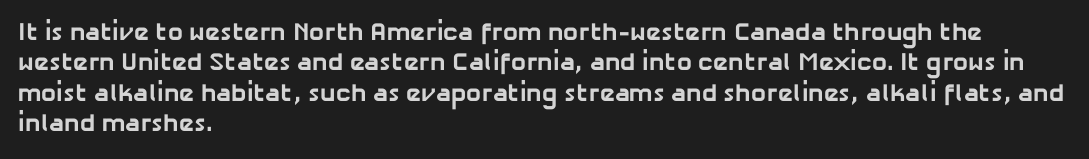
The image shows 25 px bold type; set left-aligned, line spacing 1.22x, normal letter spacing, not underlined.
